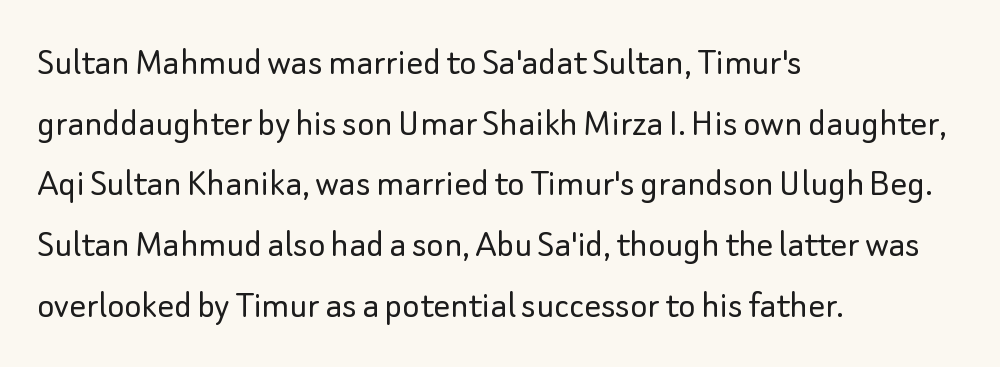
{"serif": "no", "italic": "no", "bold": "no", "weight": "light", "width": "normal", "stroke_contrast": "low", "x_height": "small", "monospaced": "no", "underline": "no", "align": "left", "line_spacing": "normal", "line_spacing_ratio": 1.48, "letter_spacing": "normal", "letter_spacing_em": 0.0, "glyph_px": 41}
